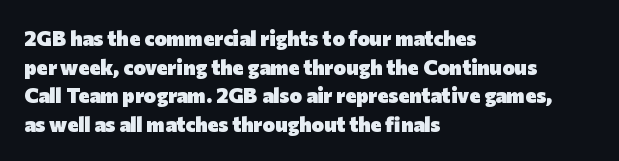
Q: Is the text bold? A: Yes.
Q: Is the text italic (slanted)? A: No, it is upright.
Q: Is the text underlined? A: No.
Q: How is the paragraph aligned? A: Left-aligned.
Q: Is the spacing between letters normal or unusually wide? A: Normal.
Q: Is the spacing between lines tight, normal or loose? A: Normal.
